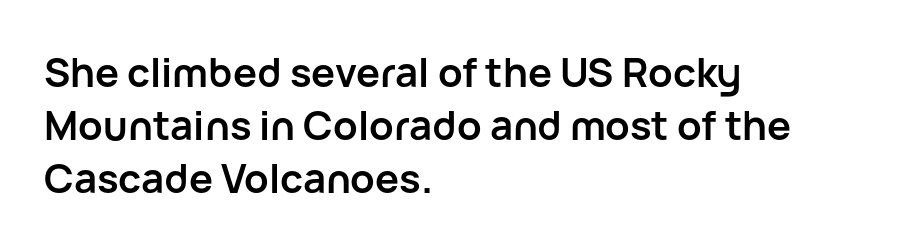
The image shows 40 px semibold sans-serif type, upright; set left-aligned, normal line spacing (1.33x), normal letter spacing, not underlined; low stroke contrast and a medium x-height.
